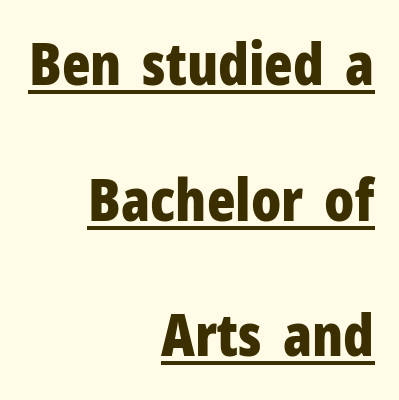
Students, note that the glyphs here touch the page at normal intervals. Where is the straight margin? On the right. Unlike italic type, these characters show no tilt at all. One glance says open: line gaps are wider than usual.
